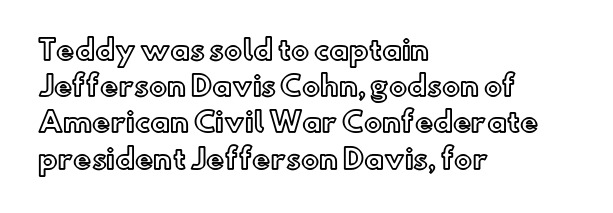
The image shows 27 px text type, upright; set left-aligned, normal line spacing (1.34x), normal letter spacing, not underlined.
